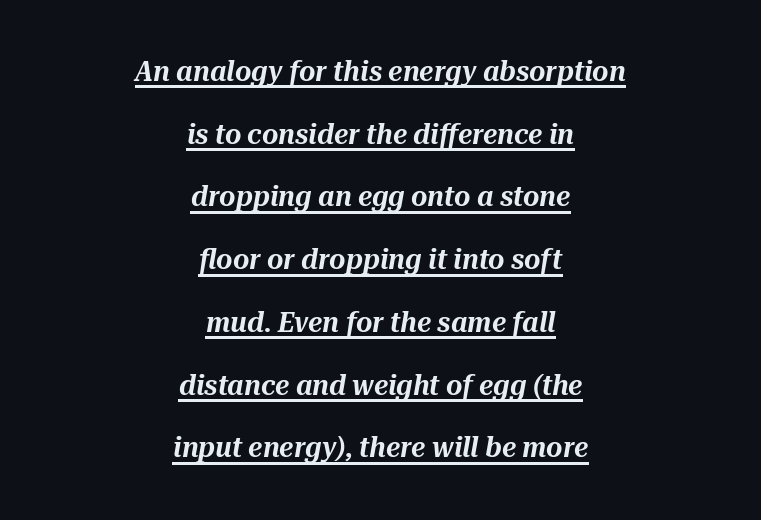
Baseline-to-baseline distance is far greater than the letter height. Compared with ordinary roman type, these characters are visibly tilted. In terms of letterspacing, this is plain default setting. The whitespace from short lines is split evenly between both sides. In designer terms, the underline attribute is active on this setting. Proportional: the letters do not fall into vertical columns.
